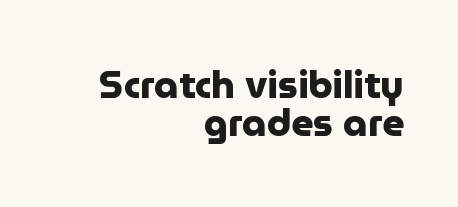
Q: Is the text bold? A: Yes.
Q: Is the text italic (slanted)? A: No, it is upright.
Q: Is the typeface a serif or a sans-serif typeface? A: Sans-serif.
Q: Is the text underlined? A: No.
Q: How is the paragraph aligned? A: Right-aligned.
Q: Is the spacing between letters normal or unusually wide? A: Normal.
Q: Is the spacing between lines tight, normal or loose? A: Tight.
Q: Width (condensed, normal, or wide)? A: Normal.
Q: Stroke contrast? A: Low.
Q: x-height? A: Medium.
Q: Monospaced? A: No.
